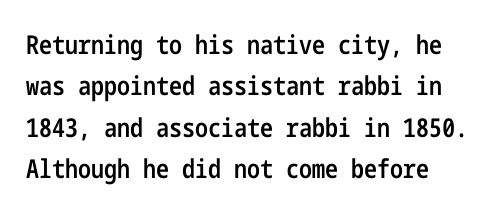
Each glyph is drawn with semibold strokes, heavier than normal yet not fully bold. You could call the tracking neutral — neither tight nor loose. These lines sit exactly where default settings would place them. Notice how the stems are strictly vertical — no italics here.
